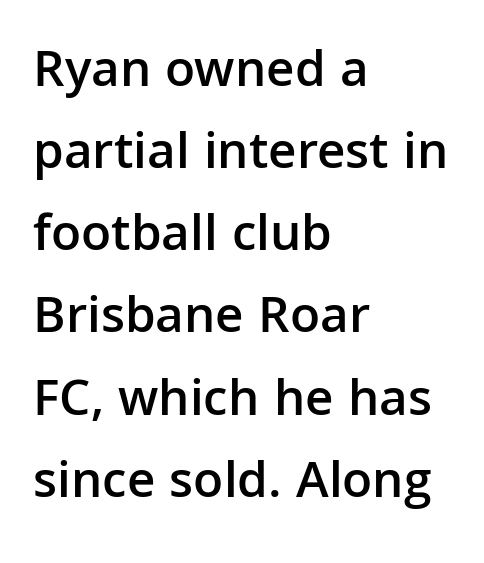
Q: Is the text bold? A: Semi-bold.
Q: Is the text italic (slanted)? A: No, it is upright.
Q: Is the typeface a serif or a sans-serif typeface? A: Sans-serif.
Q: Is the text underlined? A: No.
Q: How is the paragraph aligned? A: Left-aligned.
Q: Is the spacing between letters normal or unusually wide? A: Normal.
Q: Is the spacing between lines tight, normal or loose? A: Normal.
Q: Width (condensed, normal, or wide)? A: Normal.
Q: Stroke contrast? A: Low.
Q: x-height? A: Medium.
Q: Monospaced? A: No.
